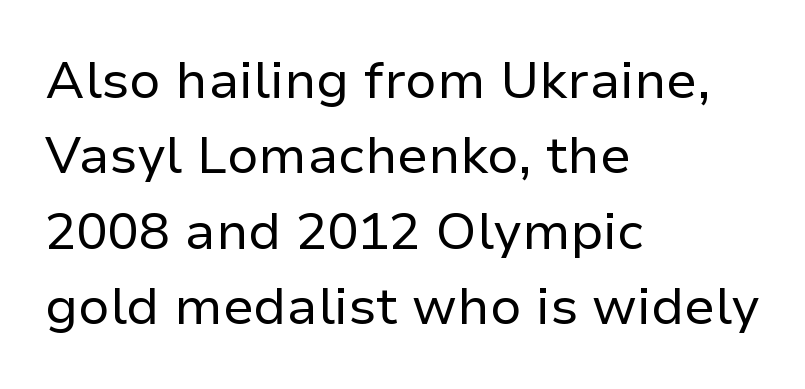
The image shows 52 px regular-weight sans-serif type, upright; set left-aligned, normal line spacing (1.45x), normal letter spacing, not underlined; low stroke contrast and a medium x-height.
